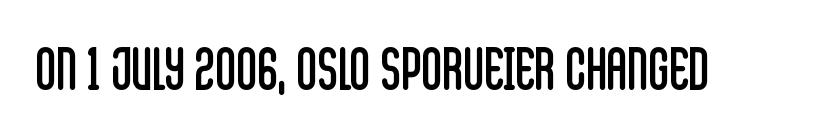
Q: Is the text bold? A: No.
Q: Is the text italic (slanted)? A: No, it is upright.
Q: Is the typeface a serif or a sans-serif typeface? A: Sans-serif.
Q: Is the text underlined? A: No.
Q: Is the spacing between letters normal or unusually wide? A: Normal.
Q: Width (condensed, normal, or wide)? A: Condensed.
Q: Stroke contrast? A: Low.
Q: x-height? A: Large.
Q: Monospaced? A: No.
